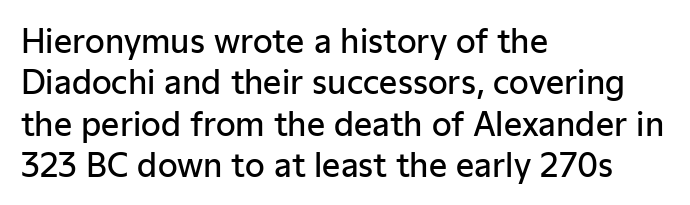
{"serif": "no", "italic": "no", "bold": "semi", "weight": "semibold", "width": "normal", "stroke_contrast": "low", "x_height": "medium", "monospaced": "no", "underline": "no", "align": "left", "line_spacing": "normal", "line_spacing_ratio": 1.29, "letter_spacing": "normal", "letter_spacing_em": 0.0, "glyph_px": 32}
